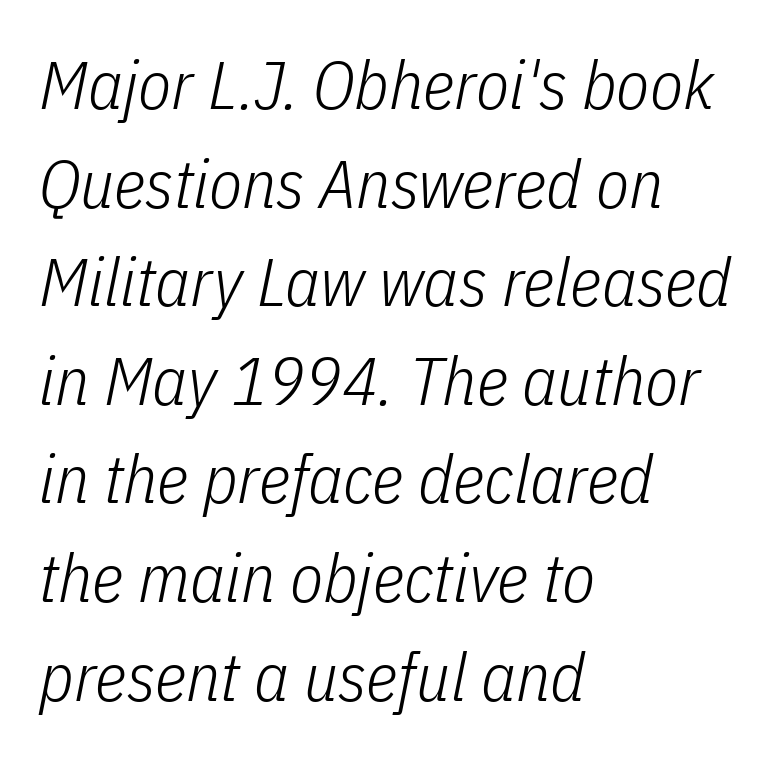
The image shows 68 px light, condensed type, italic (leaning right); set left-aligned, normal line spacing (1.45x), normal letter spacing, not underlined; low stroke contrast and a medium x-height.
